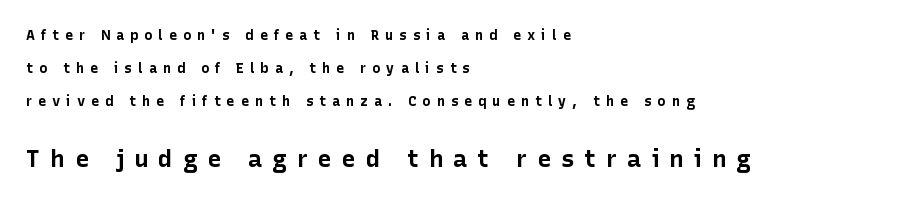
The horizontal fit of the characters is loose and conspicuously gappy. Characters remain perfectly vertical along every line. Quick note: underline off. The leading is generous, giving the passage an open texture. Size contrast runs from small at the top to large at the bottom. The strokes are fattened all the way to bold.
